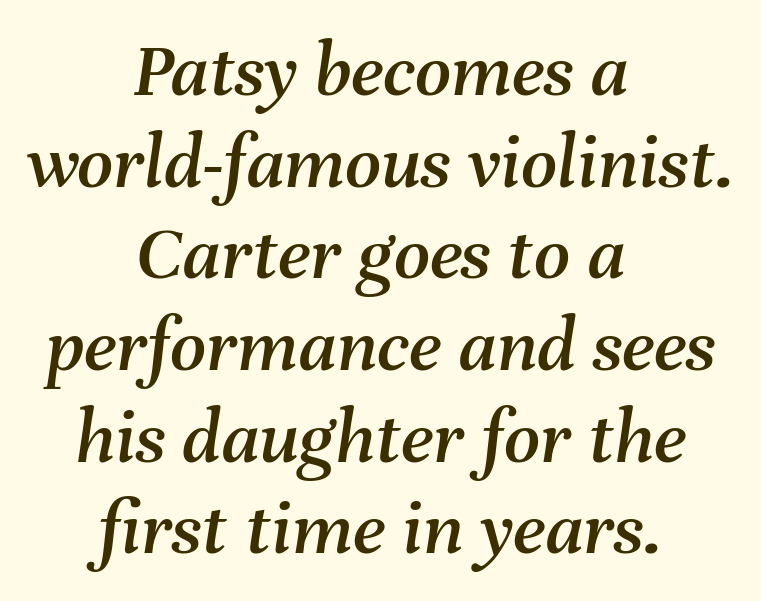
Q: Is the text italic (slanted)? A: Yes, it leans right by about 8 degrees.
Q: Is the text underlined? A: No.
Q: How is the paragraph aligned? A: Centered.
Q: Is the spacing between letters normal or unusually wide? A: Normal.
Q: Width (condensed, normal, or wide)? A: Normal.
Q: Stroke contrast? A: Medium.
Q: x-height? A: Medium.
Q: Monospaced? A: No.
